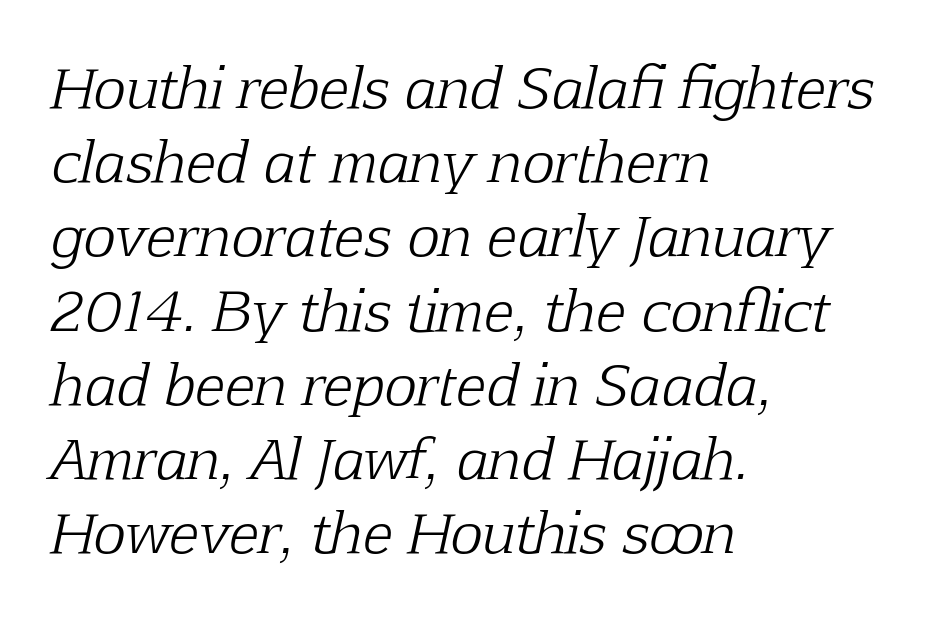
Q: Is the text bold? A: No.
Q: Is the text italic (slanted)? A: Yes, it leans right by about 12 degrees.
Q: Is the typeface a serif or a sans-serif typeface? A: Serif.
Q: Is the text underlined? A: No.
Q: How is the paragraph aligned? A: Left-aligned.
Q: Is the spacing between letters normal or unusually wide? A: Normal.
Q: Is the spacing between lines tight, normal or loose? A: Normal.
Q: Width (condensed, normal, or wide)? A: Normal.
Q: Stroke contrast? A: Low.
Q: x-height? A: Medium.
Q: Monospaced? A: No.
